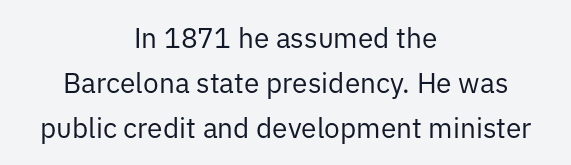
The image shows 28 px regular-weight sans-serif type, upright; set centered, normal line spacing (1.6x), normal letter spacing, not underlined; low stroke contrast and a medium x-height.
